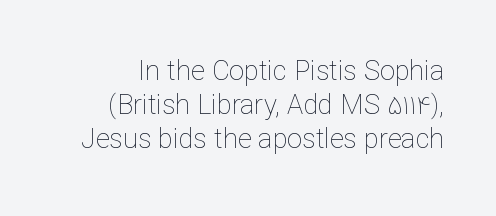
The image shows 27 px text type, upright; set normal line spacing (1.26x), normal letter spacing, not underlined.
